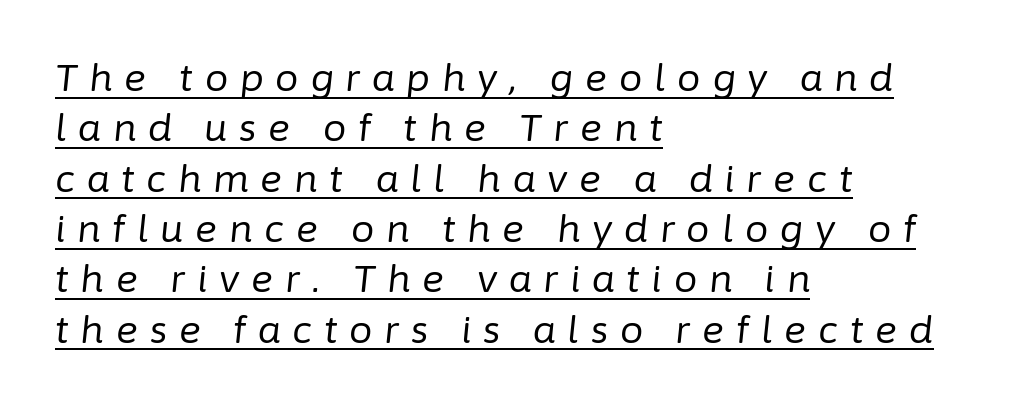
Q: Is the text bold? A: No.
Q: Is the text italic (slanted)? A: Yes, it leans right by about 6 degrees.
Q: Is the text underlined? A: Yes.
Q: How is the paragraph aligned? A: Left-aligned.
Q: Is the spacing between letters normal or unusually wide? A: Unusually wide.
Q: Is the spacing between lines tight, normal or loose? A: Normal.
Q: Width (condensed, normal, or wide)? A: Normal.
Q: Stroke contrast? A: Low.
Q: x-height? A: Medium.
Q: Monospaced? A: No.
